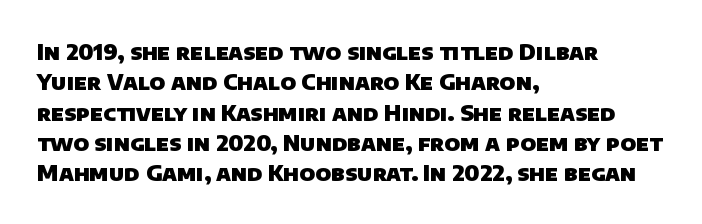
Q: Is the text bold? A: Yes.
Q: Is the text underlined? A: No.
Q: How is the paragraph aligned? A: Left-aligned.
Q: Is the spacing between letters normal or unusually wide? A: Normal.
Q: Is the spacing between lines tight, normal or loose? A: Normal.
